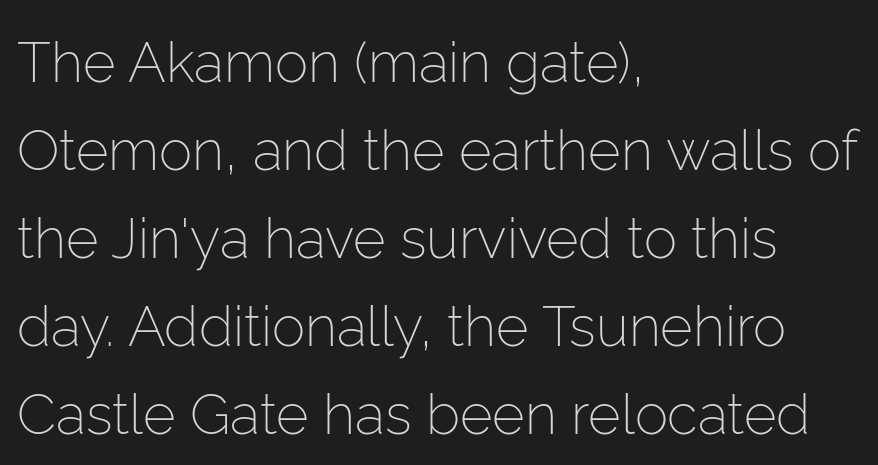
The image shows 56 px light sans-serif type, upright; set left-aligned, normal line spacing (1.57x), normal letter spacing, not underlined; low stroke contrast and a medium x-height.
